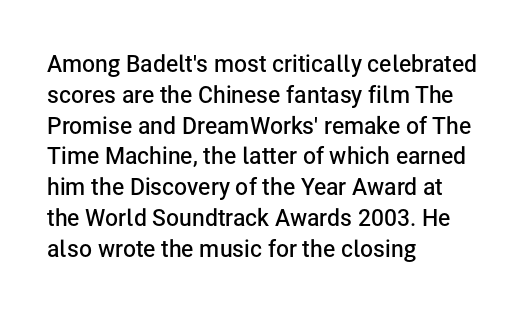
Q: Is the text bold? A: Semi-bold.
Q: Is the text italic (slanted)? A: No, it is upright.
Q: Is the text underlined? A: No.
Q: How is the paragraph aligned? A: Left-aligned.
Q: Is the spacing between letters normal or unusually wide? A: Normal.
Q: Is the spacing between lines tight, normal or loose? A: Normal.
